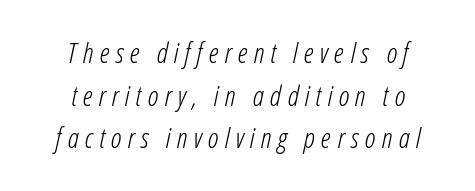
{"italic": "yes", "lean": "right", "slant_degrees": 12, "bold": "no", "weight": "light", "width": "condensed", "stroke_contrast": "low", "x_height": "medium", "monospaced": "no", "underline": "no", "align": "center", "line_spacing": "normal", "line_spacing_ratio": 1.52, "letter_spacing": "wide", "letter_spacing_em": 0.22, "glyph_px": 28}
